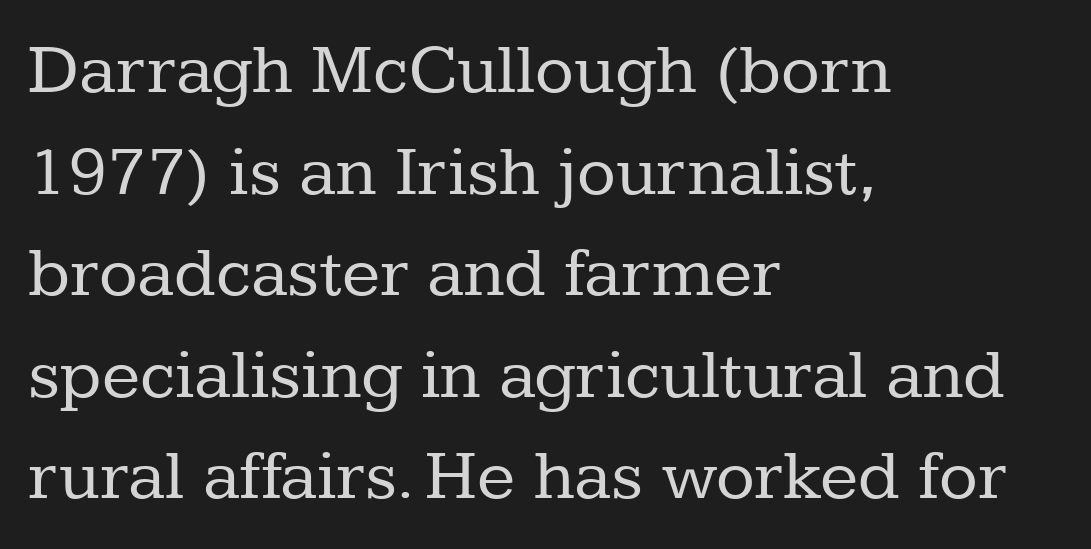
Q: Is the text bold? A: No.
Q: Is the text italic (slanted)? A: No, it is upright.
Q: Is the typeface a serif or a sans-serif typeface? A: Serif.
Q: Is the text underlined? A: No.
Q: How is the paragraph aligned? A: Left-aligned.
Q: Is the spacing between letters normal or unusually wide? A: Normal.
Q: Is the spacing between lines tight, normal or loose? A: Normal.
Q: Width (condensed, normal, or wide)? A: Normal.
Q: Stroke contrast? A: Low.
Q: x-height? A: Medium.
Q: Monospaced? A: No.
